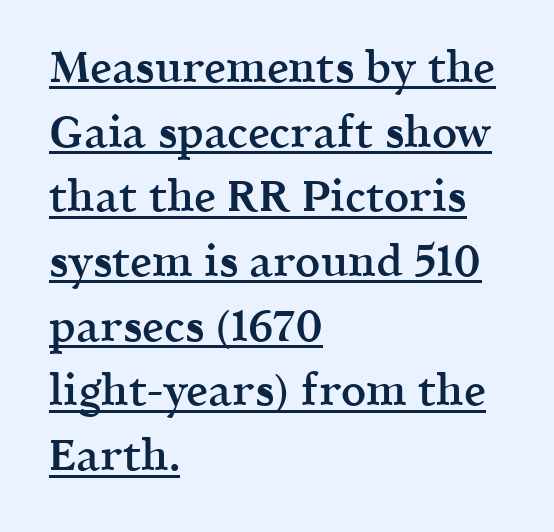
Q: Is the text bold? A: Semi-bold.
Q: Is the text italic (slanted)? A: No, it is upright.
Q: Is the typeface a serif or a sans-serif typeface? A: Serif.
Q: Is the text underlined? A: Yes.
Q: How is the paragraph aligned? A: Left-aligned.
Q: Is the spacing between letters normal or unusually wide? A: Normal.
Q: Is the spacing between lines tight, normal or loose? A: Normal.
Q: Width (condensed, normal, or wide)? A: Normal.
Q: x-height? A: Medium.
Q: Monospaced? A: No.
